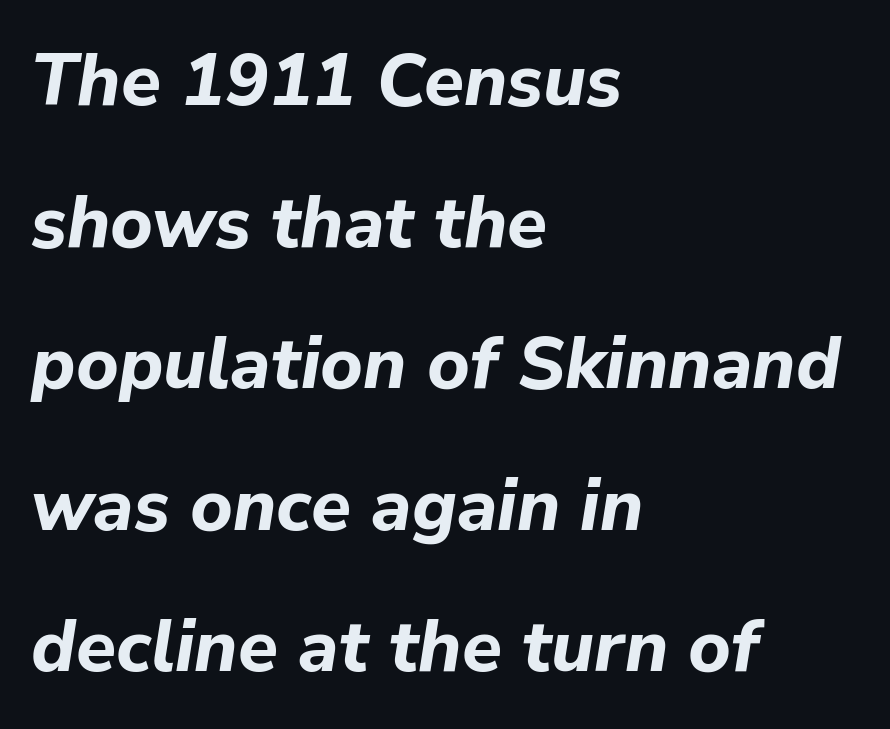
The image shows 73 px bold type, italic (leaning right); set left-aligned, loose line spacing (1.94x), normal letter spacing, not underlined; low stroke contrast and a medium x-height.
